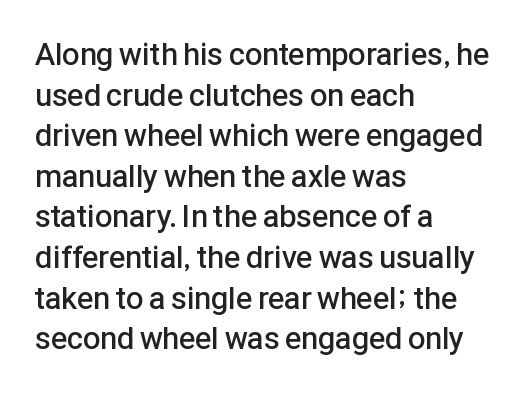
Q: Is the text bold? A: Semi-bold.
Q: Is the text italic (slanted)? A: No, it is upright.
Q: Is the typeface a serif or a sans-serif typeface? A: Sans-serif.
Q: Is the text underlined? A: No.
Q: How is the paragraph aligned? A: Left-aligned.
Q: Is the spacing between letters normal or unusually wide? A: Normal.
Q: Is the spacing between lines tight, normal or loose? A: Normal.
Q: Width (condensed, normal, or wide)? A: Normal.
Q: Stroke contrast? A: Low.
Q: x-height? A: Medium.
Q: Monospaced? A: No.
